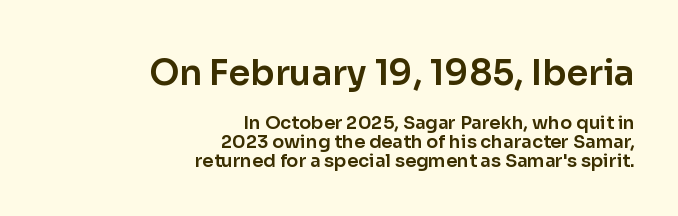
This sample is right-justified, so line beginnings fall wherever the words allow. There is no visible air inserted between adjacent glyphs. The face used here is proportionally spaced, like ordinary book or web type. Here the first block reads like a headline and the second like body copy.
